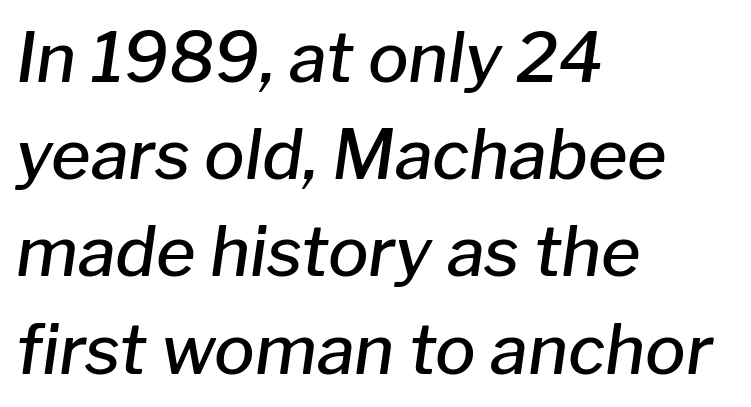
Q: Is the text bold? A: Semi-bold.
Q: Is the text italic (slanted)? A: Yes, it leans right by about 8 degrees.
Q: Is the text underlined? A: No.
Q: How is the paragraph aligned? A: Left-aligned.
Q: Is the spacing between letters normal or unusually wide? A: Normal.
Q: Is the spacing between lines tight, normal or loose? A: Normal.
Q: Width (condensed, normal, or wide)? A: Normal.
Q: Stroke contrast? A: Low.
Q: x-height? A: Medium.
Q: Monospaced? A: No.
